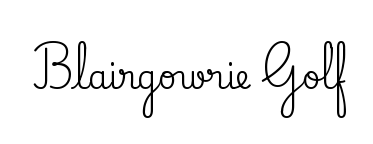
The image shows 32 px serif type, upright; set normal letter spacing, not underlined; medium stroke contrast and a small x-height.
